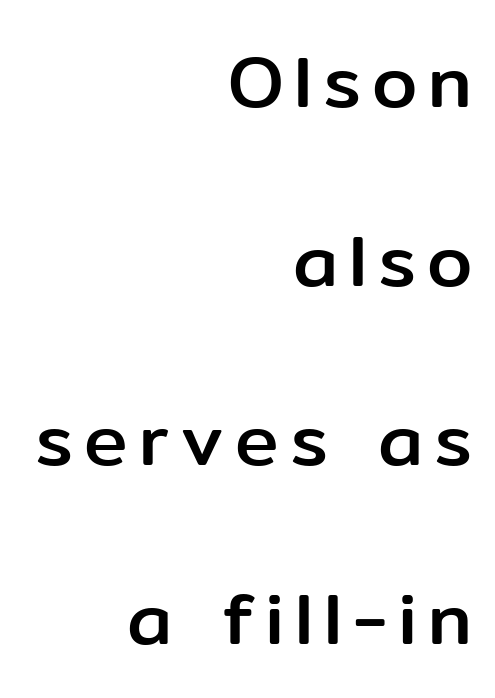
Q: Is the text italic (slanted)? A: No, it is upright.
Q: Is the typeface a serif or a sans-serif typeface? A: Sans-serif.
Q: Is the text underlined? A: No.
Q: How is the paragraph aligned? A: Right-aligned.
Q: Is the spacing between lines tight, normal or loose? A: Loose.
Q: Width (condensed, normal, or wide)? A: Normal.
Q: Stroke contrast? A: Low.
Q: x-height? A: Medium.
Q: Monospaced? A: No.
